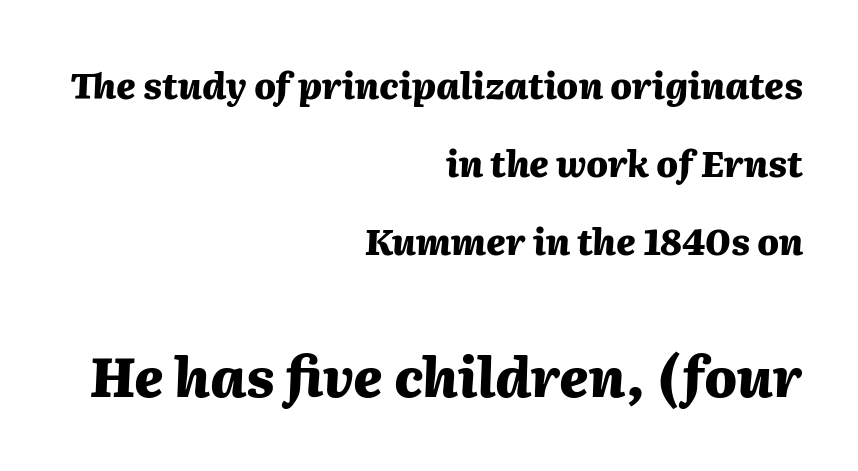
Where is the straight margin? On the right. Varying glyph widths throughout — classic text-font behaviour. Larger block? The one below; the one above is distinctly smaller. Words appear dense and cohesive because spacing is normal.
